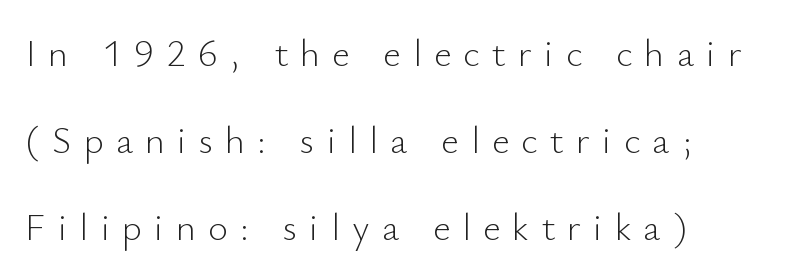
There is plenty of visible air inserted between adjacent glyphs. Bold? No — there's no thickening of the strokes. Are there feet on the stems? There aren't — it's a sans. If you drew a line through each stem, it would be perfectly vertical. The foot of each line stays bare and open. The designer dialed line spacing up above the default.
